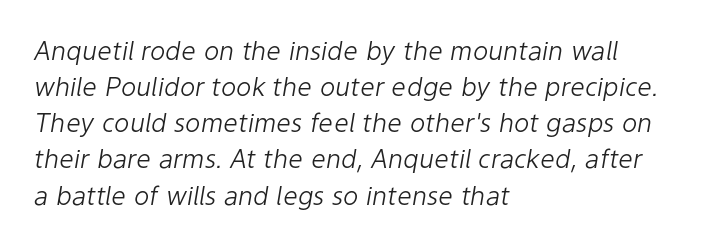
{"italic": "yes", "lean": "right", "slant_degrees": 9, "bold": "no", "underline": "no", "align": "left", "line_spacing": "normal", "line_spacing_ratio": 1.39, "letter_spacing": "normal", "letter_spacing_em": 0.0, "glyph_px": 26}
